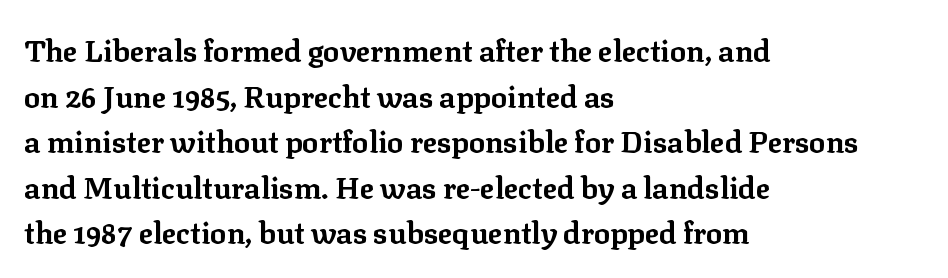
The image shows 30 px bold serif type, upright; set left-aligned, normal line spacing (1.52x), normal letter spacing, not underlined; low stroke contrast and a medium x-height.
